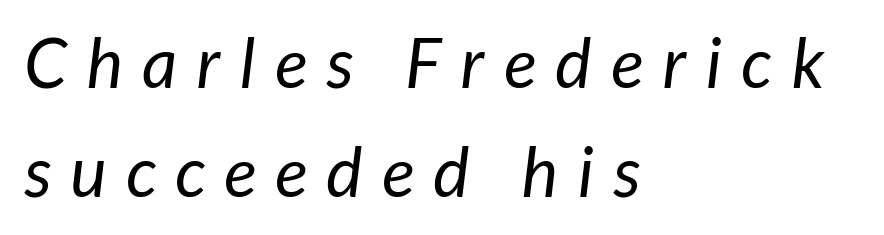
{"serif": "no", "bold": "no", "weight": "regular", "width": "normal", "stroke_contrast": "low", "x_height": "medium", "monospaced": "no", "underline": "no", "align": "left", "line_spacing": "normal", "line_spacing_ratio": 1.58, "letter_spacing": "wide", "letter_spacing_em": 0.28, "glyph_px": 69}
